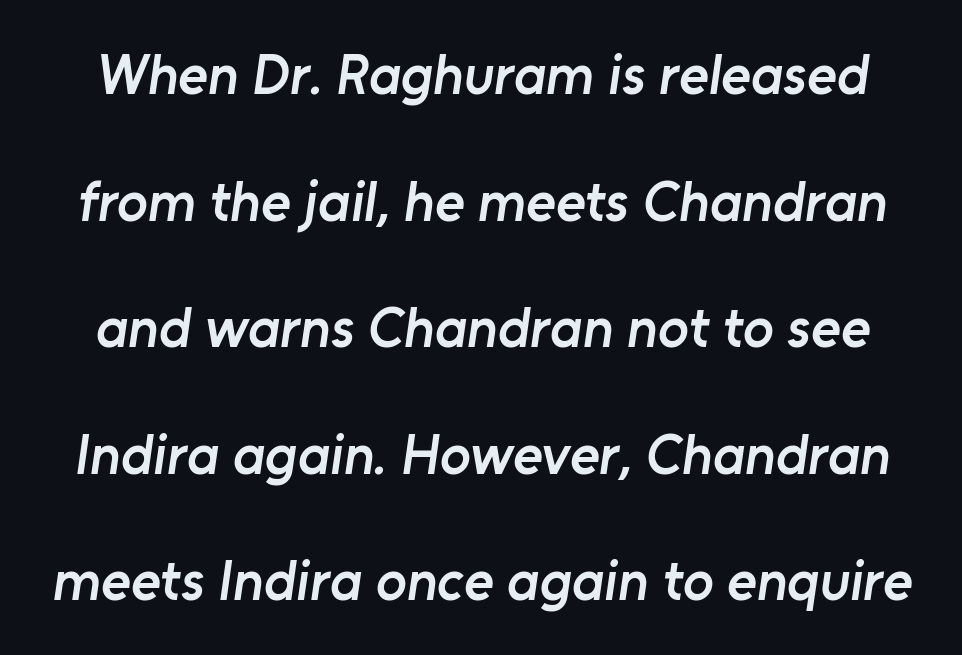
Examine the stroke ends and you'll find no serifs. Tracking value appears to be zero — textbook default spacing. Interline gaps are noticeably wide in this sample. Character widths vary here, with narrow letters taking less room than wide ones.
